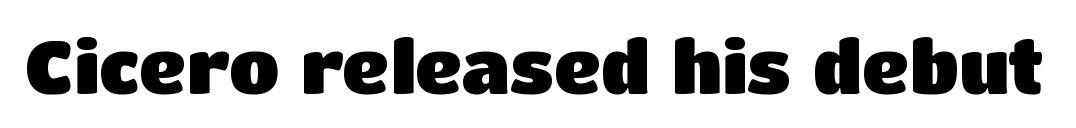
Plain, unruled lines of type. Think of a printed novel: that variable character pitch is what you see here. The designer went with a sans here, leaving each stem footless. A roman cut, with each character standing at attention. Chunky letters — that's bold for sure. Default kerning and tracking; the words read as compact shapes.
